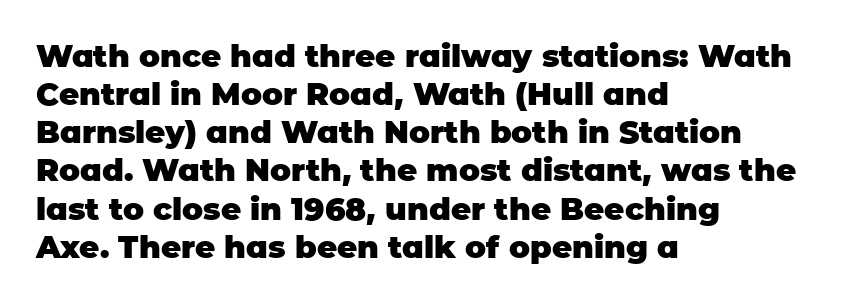
Check where the strokes stop: nothing finishes them off — pure sans. The face used here has the dense, thick strokes of a bold. The space directly below the letters is spotless. The letters sit at their default tracking, neither squeezed nor spread. Ordinary non-slanted type is in use. In CSS terms this would be text-align: left.
